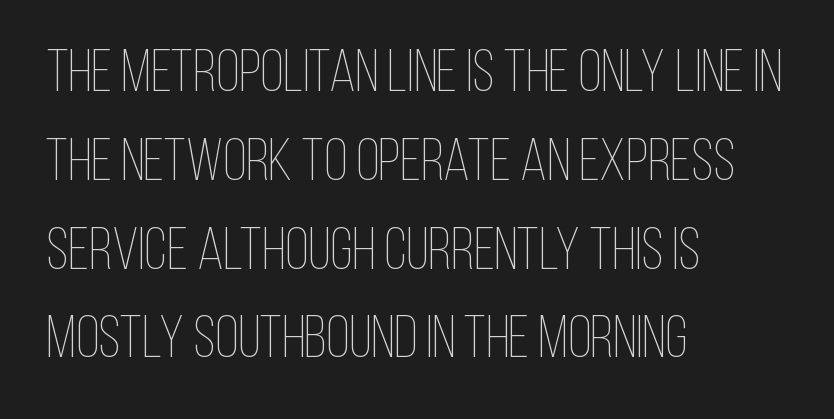
The image shows 60 px thin, condensed type, upright; set left-aligned, normal line spacing (1.48x), normal letter spacing, not underlined; low stroke contrast and a large x-height.
